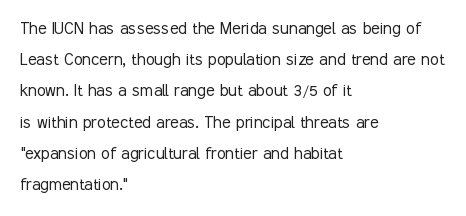
Between one letter and the next there's only the usual sliver of space. Letters rest on an invisible, unmarked baseline. Does the copy run flush right? No — it runs flush left. Nothing heavy about these letters — not bold at all.
